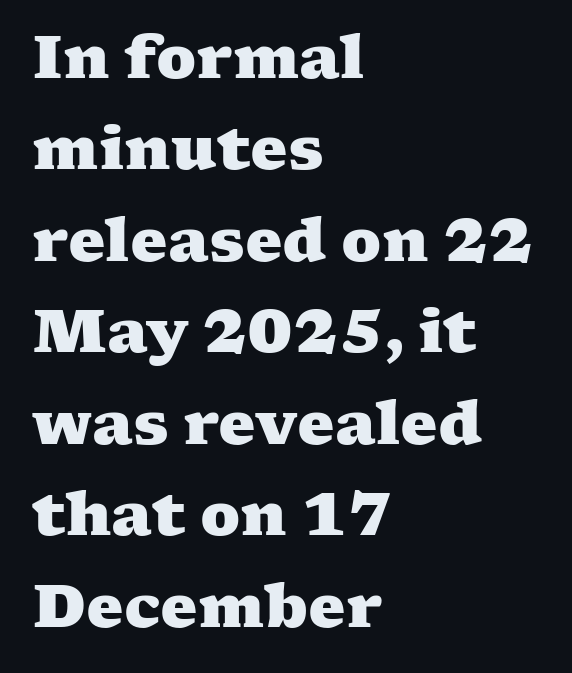
{"serif": "yes", "bold": "yes", "weight": "heavy", "width": "wide", "stroke_contrast": "medium", "x_height": "medium", "monospaced": "no", "underline": "no", "align": "left", "line_spacing": "normal", "line_spacing_ratio": 1.55, "letter_spacing": "normal", "letter_spacing_em": 0.0, "glyph_px": 59}
